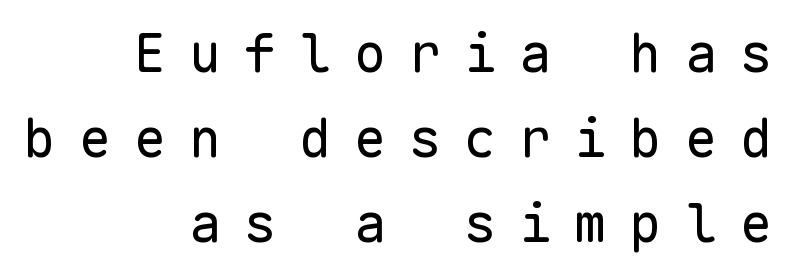
The image shows 54 px regular-weight sans-serif type, upright, monospaced; set right-aligned, normal line spacing (1.57x), unusually wide letter spacing (+0.42 em), not underlined; low stroke contrast and a medium x-height.
